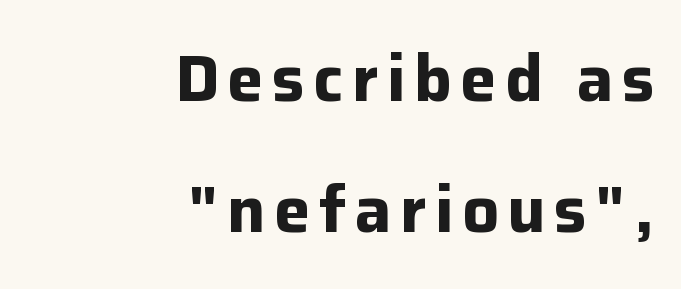
Q: Is the text bold? A: Yes.
Q: Is the text italic (slanted)? A: No, it is upright.
Q: Is the typeface a serif or a sans-serif typeface? A: Sans-serif.
Q: Is the text underlined? A: No.
Q: How is the paragraph aligned? A: Right-aligned.
Q: Is the spacing between lines tight, normal or loose? A: Loose.
Q: Width (condensed, normal, or wide)? A: Normal.
Q: Stroke contrast? A: Low.
Q: x-height? A: Medium.
Q: Monospaced? A: No.
